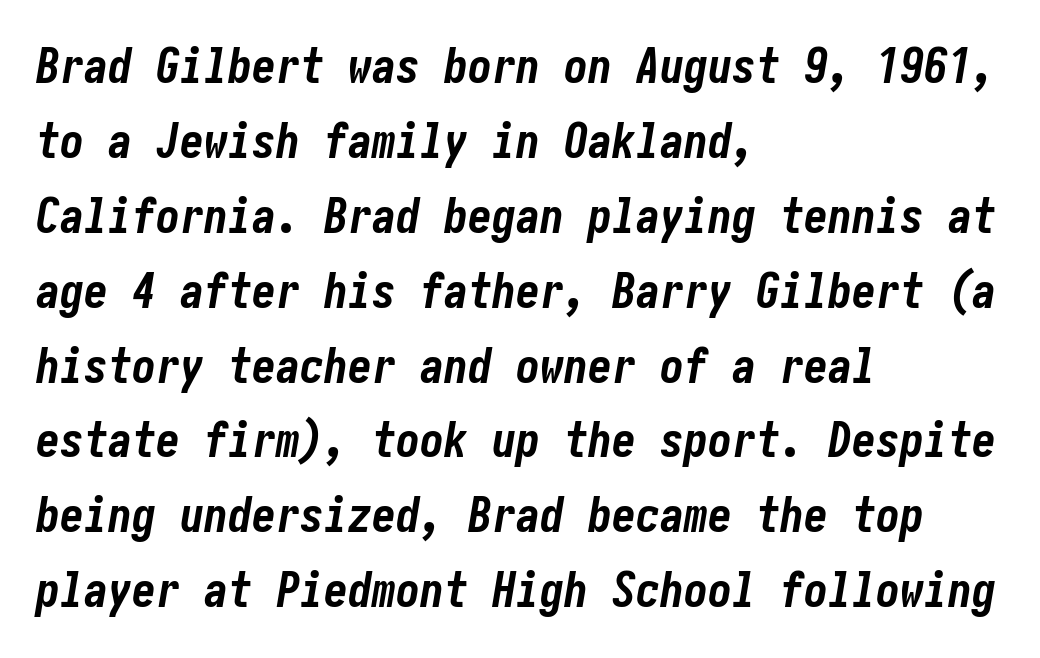
The image shows 48 px bold, condensed type, italic (leaning right); set left-aligned, normal line spacing (1.56x), normal letter spacing, not underlined; low stroke contrast and a medium x-height.
